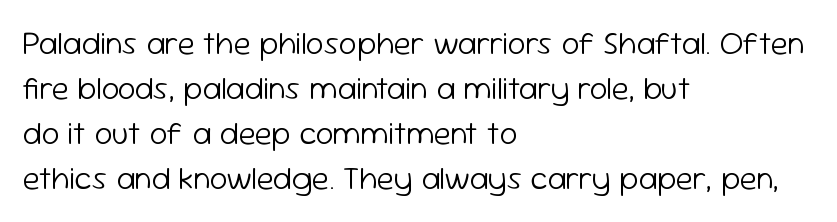
{"serif": "no", "italic": "no", "bold": "no", "weight": "light", "width": "normal", "stroke_contrast": "low", "x_height": "medium", "monospaced": "no", "underline": "no", "align": "left", "line_spacing": "normal", "line_spacing_ratio": 1.41, "letter_spacing": "normal", "letter_spacing_em": 0.0, "glyph_px": 32}
